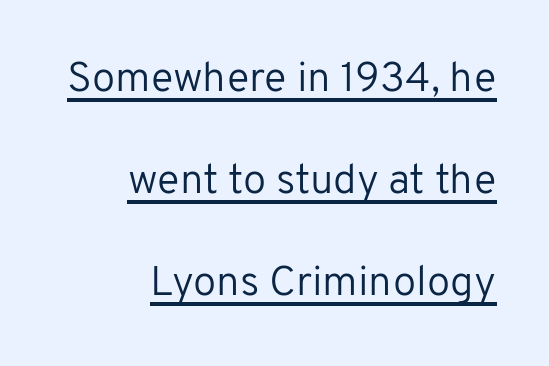
The image shows 42 px regular-weight sans-serif type, upright; set right-aligned, loose line spacing (2.43x), normal letter spacing, underlined; low stroke contrast and a medium x-height.
